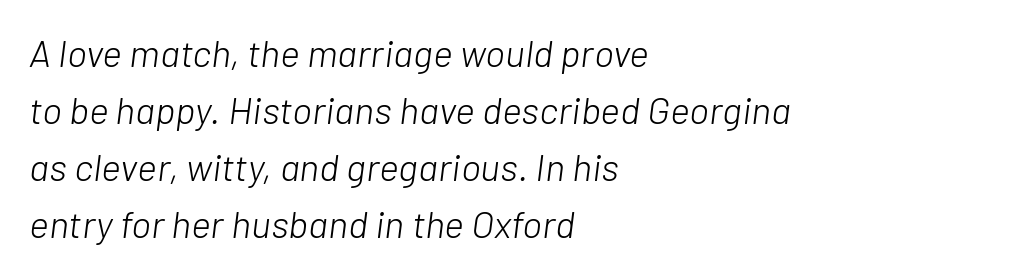
The gaps between neighbouring characters are ordinary and unremarkable. The rendering uses a moderate line-height, typical for paragraphs. These lines are rendered in a variable-pitch font. Honestly, there is no underline to notice here at all. Typeset ragged right — the left edge is the straight one. Tall strokes in this sample are angled rather than plumb.
